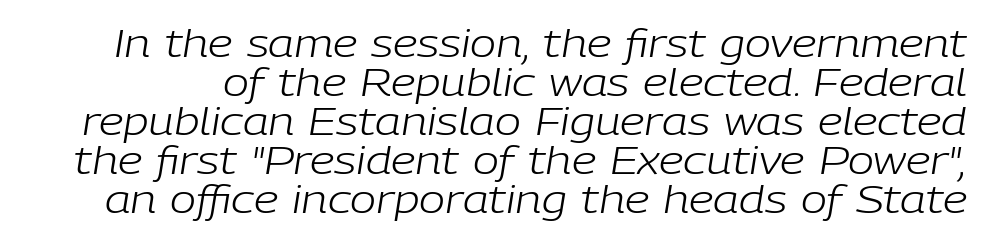
In terms of letterspacing, this is plain default setting. Bare-footed words on every line. Style check: oblique. The characters are drawn with everyday or finer stroke widths. The face used here is proportionally spaced, like ordinary book or web type.
